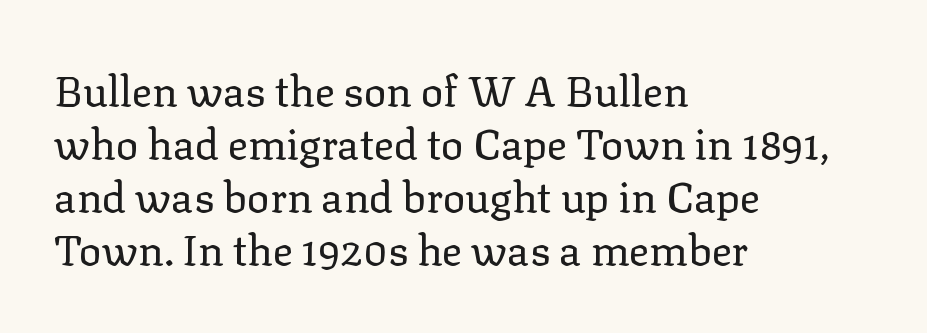
The specimen reads as upright at a glance. Glyph-to-glyph distance matches everyday printed text. Horizontal alignment here is leftward, the default for most running prose. The foot of each line stays bare and open. The passage shown is not bold in any degree. The rendering shows small feet on the letterforms — a serif design.
